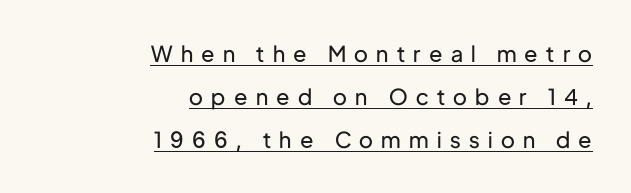
This sample trades compactness for vertical openness between lines. The paragraph has a hard right edge and a soft left edge. The rendering uses the underline text-decoration. A roman cut, with each character standing at attention. Characters follow at a spacing far wider than the type designer built in.
